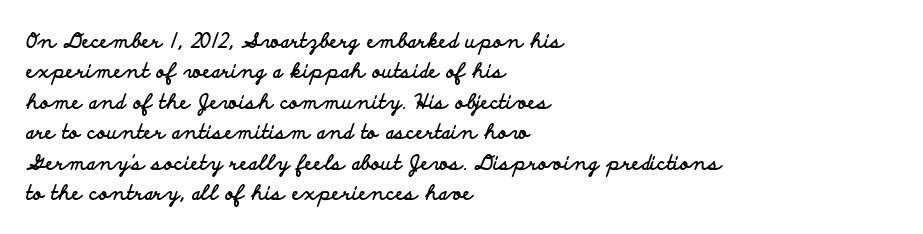
The image shows 20 px bold type; set left-aligned, normal line spacing (1.52x), normal letter spacing, not underlined.
